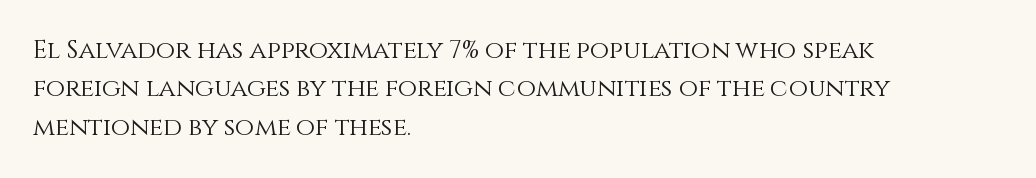
This sample uses an upright cut, with every glyph sitting square on the baseline. The string is rendered with underlining switched off. Tracking value appears to be zero — textbook default spacing. The lines in this sample share a left origin and differ only in where they stop. Vertical spacing — default.
